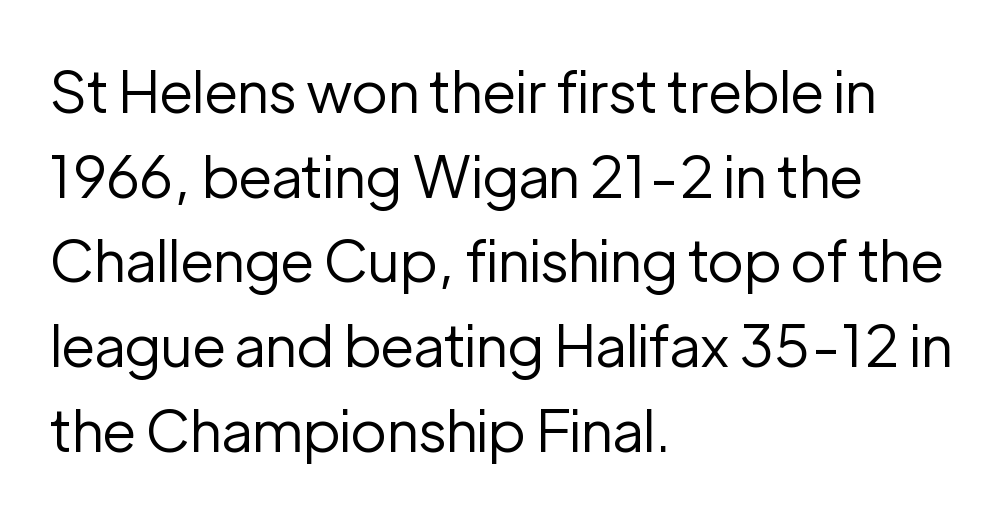
Unbolded letterforms with no extra heft. Spacing between characters is what you'd get straight out of the box. These lines are set flush left with a ragged right edge. Spacing verdict: proportional, widths tailored to each character. Note: no serifs on the glyphs. Beneath every word, the page is bare.
